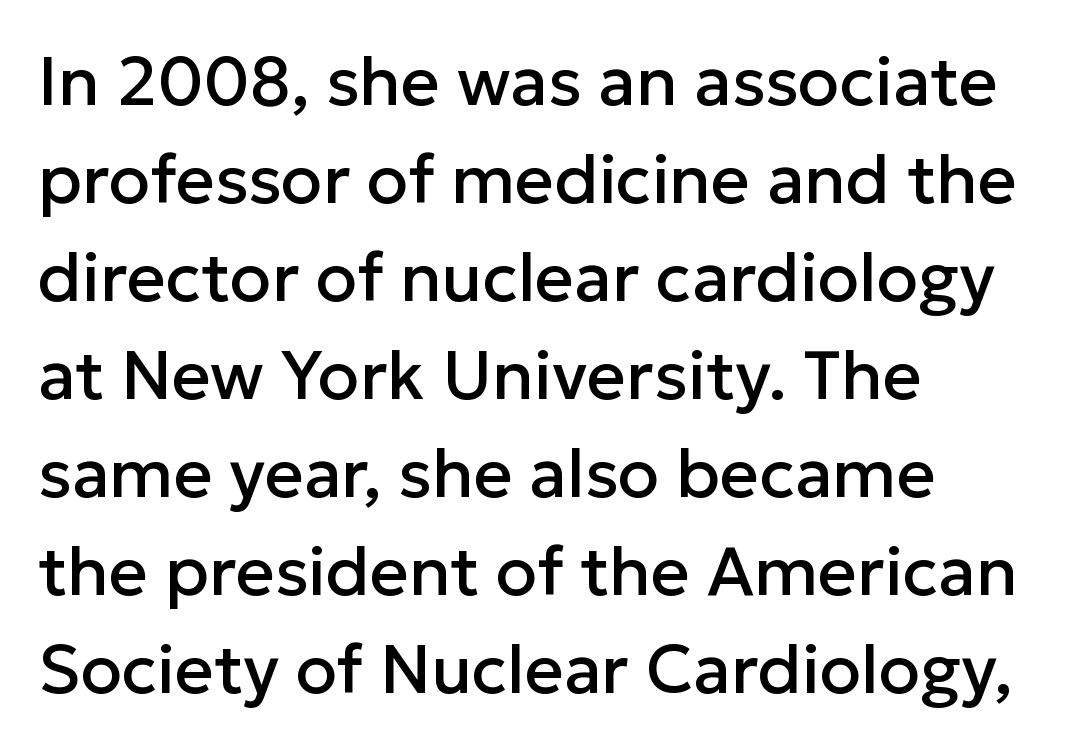
{"serif": "no", "italic": "no", "width": "normal", "stroke_contrast": "low", "x_height": "medium", "monospaced": "no", "underline": "no", "align": "left", "line_spacing": "normal", "line_spacing_ratio": 1.44, "letter_spacing": "normal", "letter_spacing_em": 0.0, "glyph_px": 68}
